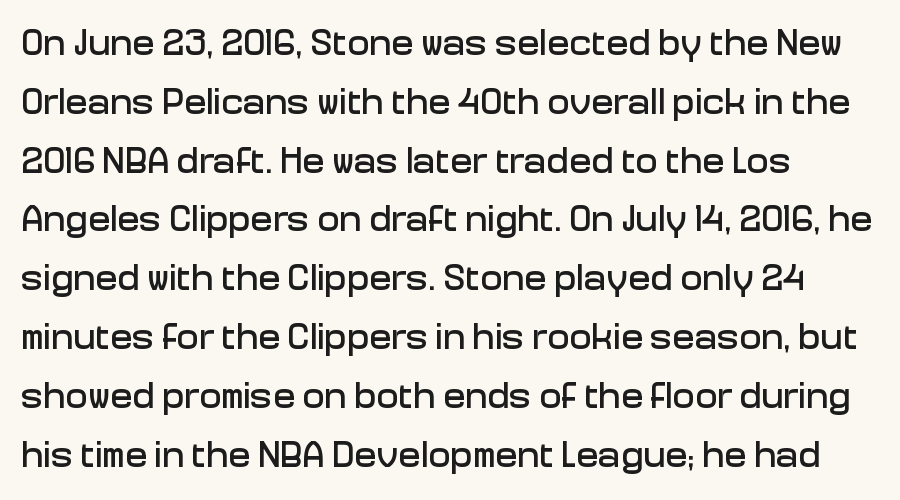
The image shows 37 px sans-serif type, upright; set left-aligned, normal line spacing (1.59x), normal letter spacing, not underlined; low stroke contrast and a medium x-height.
